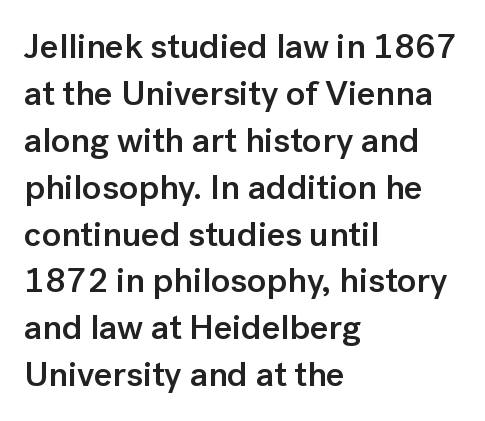
The image shows 35 px semibold sans-serif type, upright; set left-aligned, normal line spacing (1.34x), normal letter spacing, not underlined; low stroke contrast and a medium x-height.
